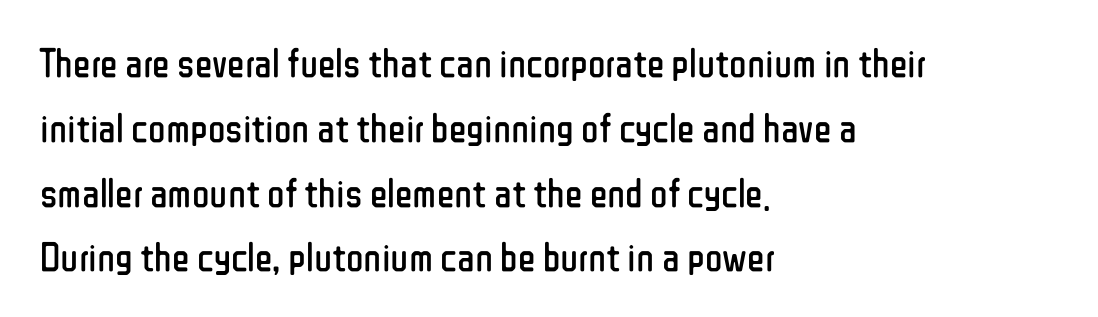
{"serif": "no", "italic": "no", "bold": "no", "weight": "regular", "width": "condensed", "stroke_contrast": "low", "x_height": "medium", "monospaced": "no", "underline": "no", "align": "left", "line_spacing": "normal", "line_spacing_ratio": 1.58, "letter_spacing": "normal", "letter_spacing_em": 0.0, "glyph_px": 41}
